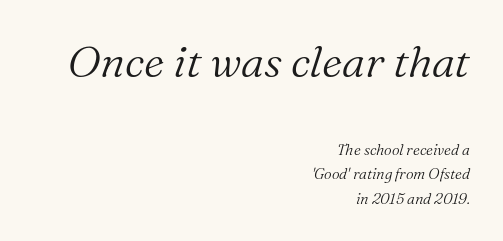
The image shows 44 px light serif type, italic (leaning right); set right-aligned, normal line spacing (1.63x), normal letter spacing, not underlined; the first (top) block is 2.93x larger; medium stroke contrast and a medium x-height.
